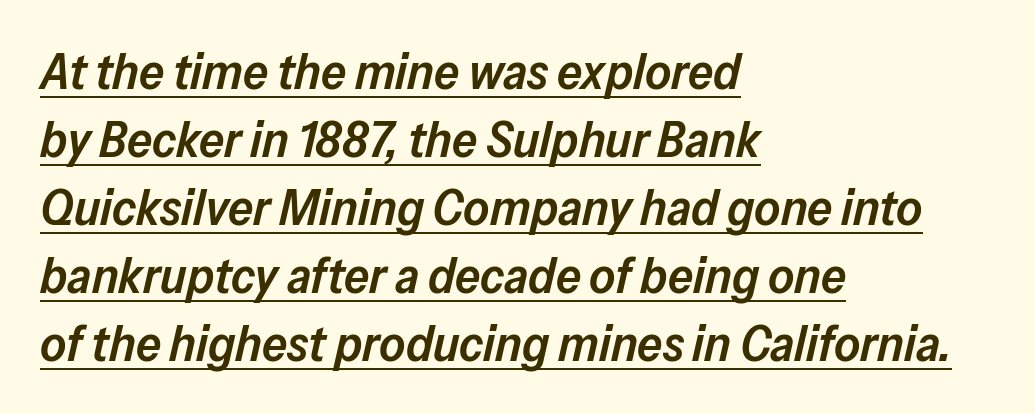
{"italic": "yes", "lean": "right", "slant_degrees": 13, "bold": "semi", "weight": "semibold", "width": "normal", "stroke_contrast": "low", "x_height": "medium", "monospaced": "no", "underline": "yes", "align": "left", "line_spacing": "normal", "line_spacing_ratio": 1.36, "letter_spacing": "normal", "letter_spacing_em": 0.0, "glyph_px": 50}
